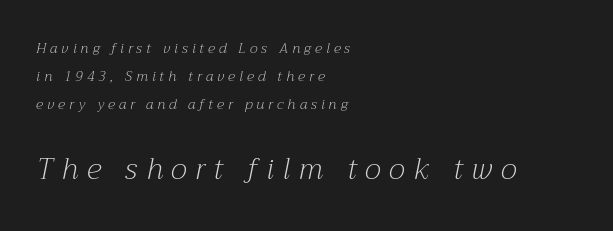
Q: Is the text bold? A: No.
Q: Is the text italic (slanted)? A: Yes, it leans right by about 12 degrees.
Q: Is the typeface a serif or a sans-serif typeface? A: Serif.
Q: Is the text underlined? A: No.
Q: How is the paragraph aligned? A: Left-aligned.
Q: Is the spacing between letters normal or unusually wide? A: Unusually wide.
Q: Is the spacing between lines tight, normal or loose? A: Loose.
Q: Which block of text is set in a larger size, the first (top) or the second (bottom)? A: The second (bottom) one.
Q: Width (condensed, normal, or wide)? A: Normal.
Q: Stroke contrast? A: Medium.
Q: x-height? A: Medium.
Q: Monospaced? A: No.
